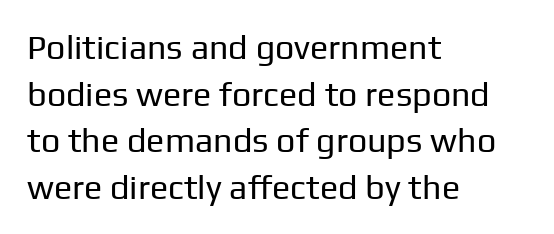
{"serif": "no", "italic": "no", "bold": "no", "weight": "regular", "width": "normal", "stroke_contrast": "low", "x_height": "medium", "monospaced": "no", "underline": "no", "align": "left", "line_spacing": "normal", "line_spacing_ratio": 1.37, "letter_spacing": "normal", "letter_spacing_em": 0.0, "glyph_px": 34}
